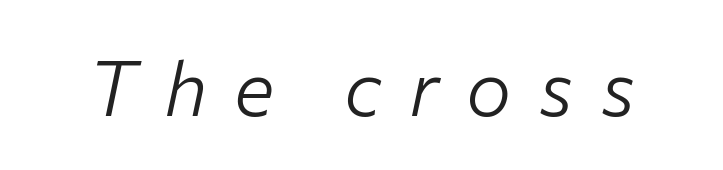
Q: Is the text bold? A: No.
Q: Is the text italic (slanted)? A: Yes, it leans right by about 12 degrees.
Q: Is the text underlined? A: No.
Q: Is the spacing between letters normal or unusually wide? A: Unusually wide.
Q: Width (condensed, normal, or wide)? A: Normal.
Q: Stroke contrast? A: Low.
Q: x-height? A: Medium.
Q: Monospaced? A: No.
